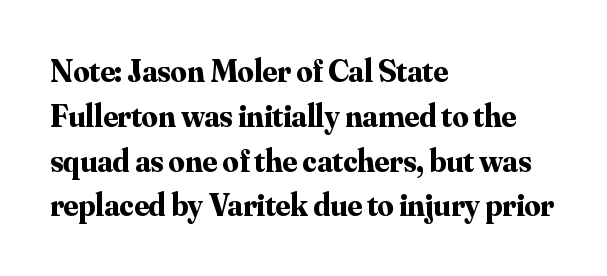
{"serif": "yes", "italic": "no", "bold": "yes", "weight": "bold", "width": "normal", "stroke_contrast": "medium", "x_height": "small", "monospaced": "no", "underline": "no", "align": "left", "line_spacing": "normal", "line_spacing_ratio": 1.4, "letter_spacing": "normal", "letter_spacing_em": 0.0, "glyph_px": 32}
